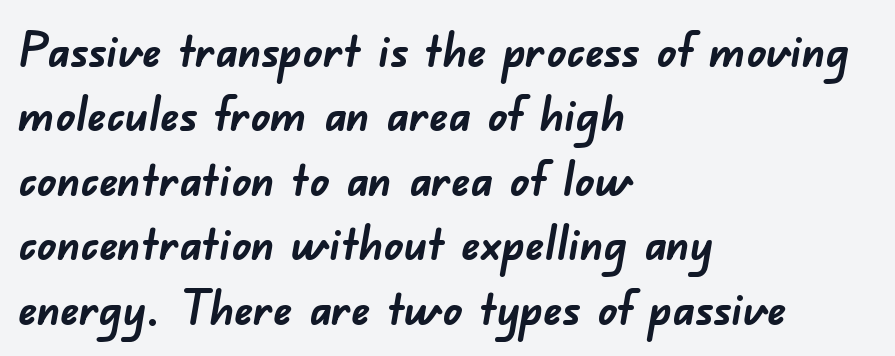
The image shows 47 px semibold sans-serif type; set left-aligned, normal line spacing (1.37x), normal letter spacing, not underlined; low stroke contrast and a small x-height.
